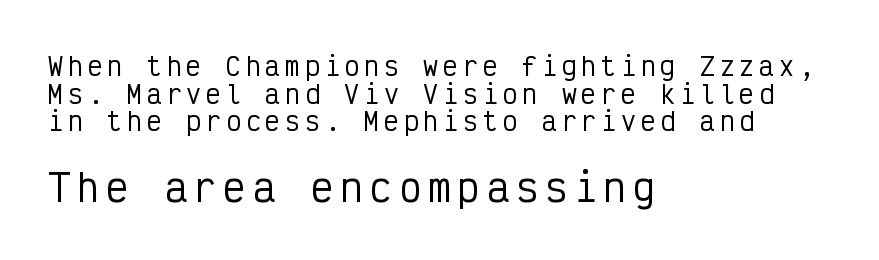
Is the block centered? No — it sits flush against the left margin. Quick note: underline off. A typesetter would label this face a sans. Which of the two is more prominent by size? The second, at the bottom. Characters remain perfectly vertical along every line. Here the designer chose a console-style face with uniform glyph widths.
